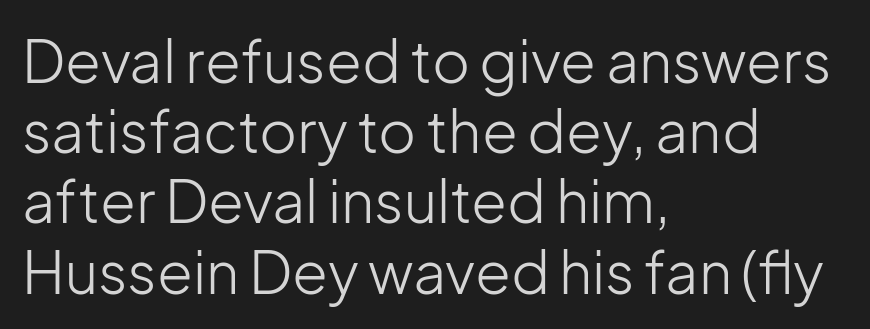
The image shows 58 px light sans-serif type, upright; set left-aligned, line spacing 1.21x, normal letter spacing, not underlined; low stroke contrast and a medium x-height.
